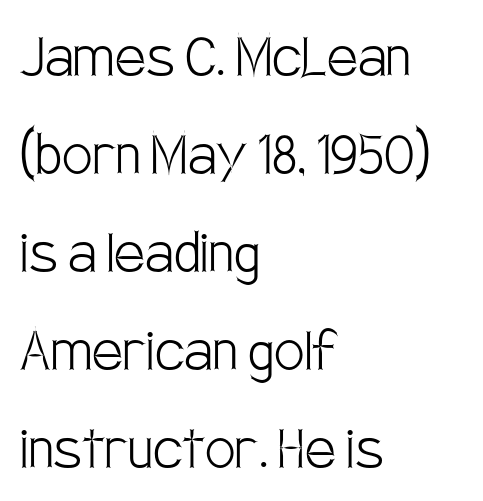
The image shows 68 px light, condensed sans-serif type, upright; set left-aligned, normal line spacing (1.44x), normal letter spacing, not underlined; low stroke contrast and a large x-height.
